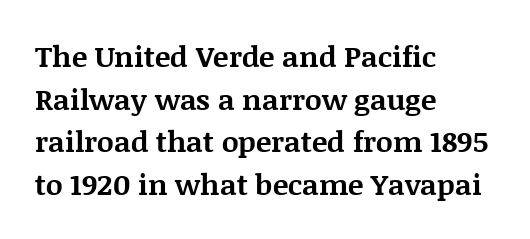
The image shows 29 px bold serif type, upright; set left-aligned, normal line spacing (1.47x), normal letter spacing, not underlined; medium stroke contrast and a large x-height.
